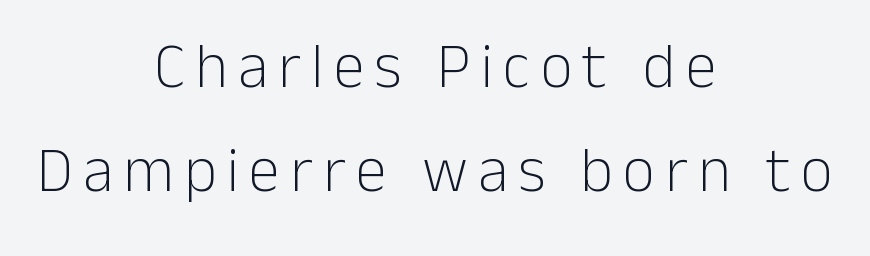
The letters carry no serifs — their stems end cleanly without finishing strokes. Decoration check: the copy has no underline. Is this a fixed-width face? No — the glyphs have proportional, varying widths. Teacher's note: observe the equal gaps on both sides — that is centered alignment.
